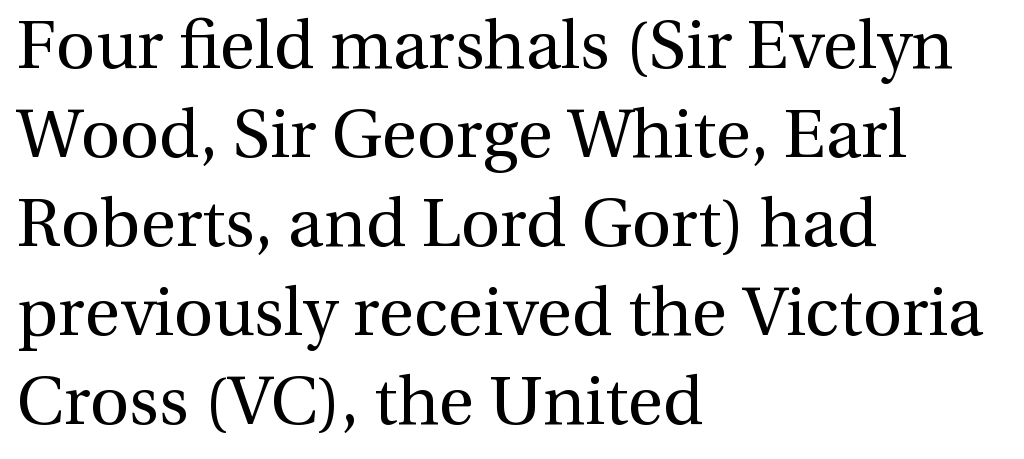
{"serif": "yes", "italic": "no", "bold": "no", "weight": "regular", "width": "normal", "x_height": "medium", "monospaced": "no", "underline": "no", "align": "left", "line_spacing": "normal", "line_spacing_ratio": 1.31, "letter_spacing": "normal", "letter_spacing_em": 0.0, "glyph_px": 68}
